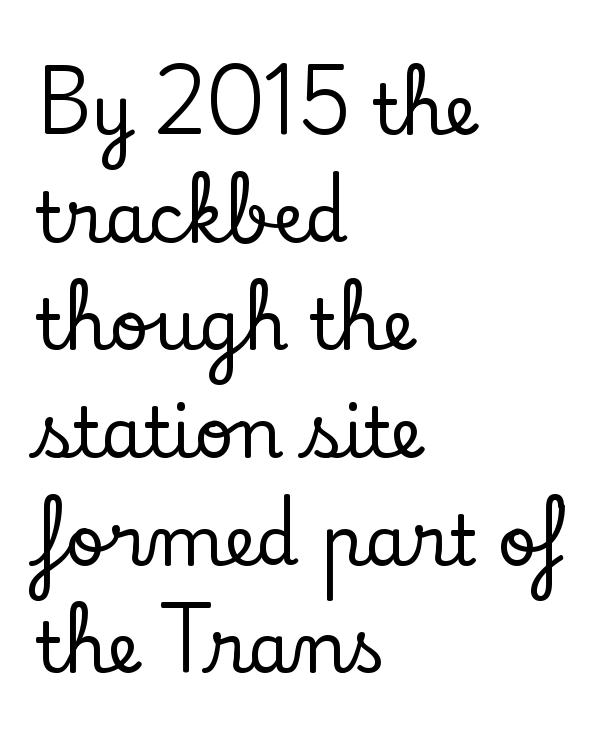
{"italic": "no", "width": "normal", "stroke_contrast": "low", "x_height": "small", "monospaced": "no", "underline": "no", "align": "left", "line_spacing": "normal", "line_spacing_ratio": 1.56, "letter_spacing": "normal", "letter_spacing_em": 0.0, "glyph_px": 69}
